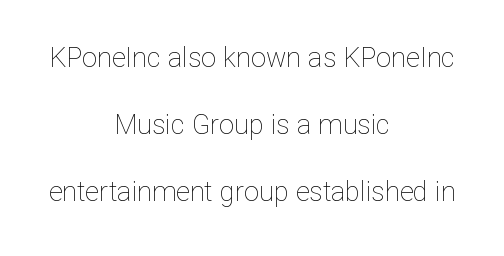
{"italic": "no", "bold": "no", "underline": "no", "align": "center", "line_spacing": "loose", "line_spacing_ratio": 2.49, "letter_spacing": "normal", "letter_spacing_em": 0.0, "glyph_px": 27}
